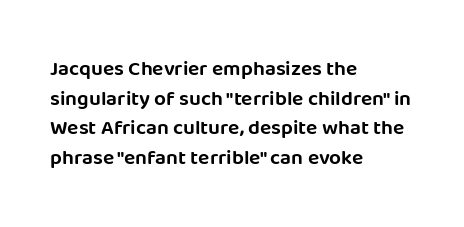
Caption: standard tracking, unaltered. Only glyphs here, with clear space below each row. The line-height multiplier appears to be the usual default. The typography opts for an upright posture over an oblique one. A student would call this left alignment; a typographer would say flush left, rag right.
